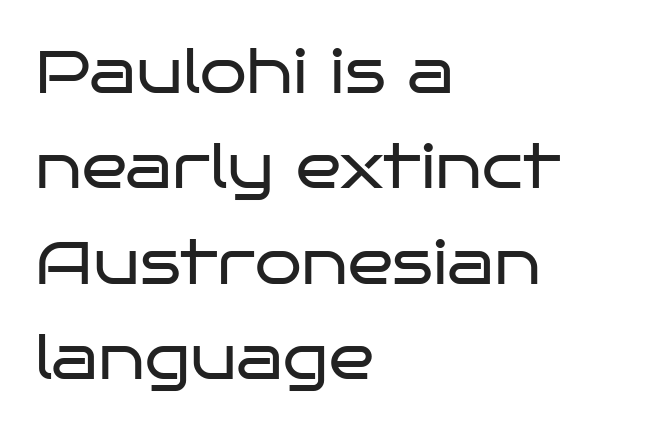
The image shows 60 px regular-weight, wide sans-serif type, upright; set left-aligned, normal line spacing (1.59x), normal letter spacing, not underlined; low stroke contrast and a large x-height.
